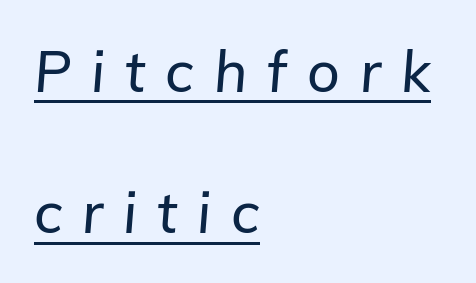
The image shows 57 px text type, italic (leaning right); set left-aligned, loose line spacing (2.48x), unusually wide letter spacing (+0.35 em), underlined; low stroke contrast and a medium x-height.
